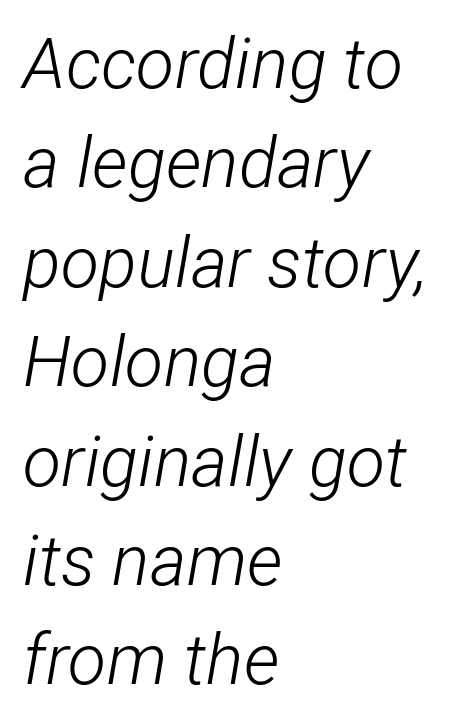
Q: Is the text bold? A: No.
Q: Is the text italic (slanted)? A: Yes, it leans right by about 12 degrees.
Q: Is the text underlined? A: No.
Q: How is the paragraph aligned? A: Left-aligned.
Q: Is the spacing between letters normal or unusually wide? A: Normal.
Q: Is the spacing between lines tight, normal or loose? A: Normal.
Q: Width (condensed, normal, or wide)? A: Condensed.
Q: Stroke contrast? A: Low.
Q: x-height? A: Medium.
Q: Monospaced? A: No.
